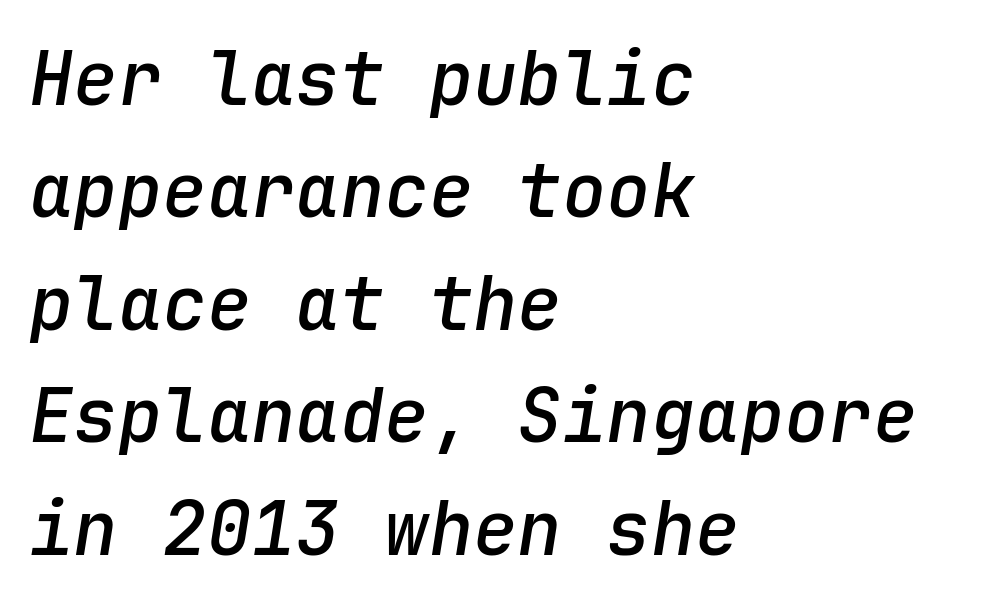
Look at the stroke-to-counter ratio: somewhat heavy, a semibold. Each letter, wide or thin by design, is forced into the same width here. The passage shown is not underscored anywhere. Yep, that's italic — everything's leaning. Students, note that the glyphs here touch the page at normal intervals.
